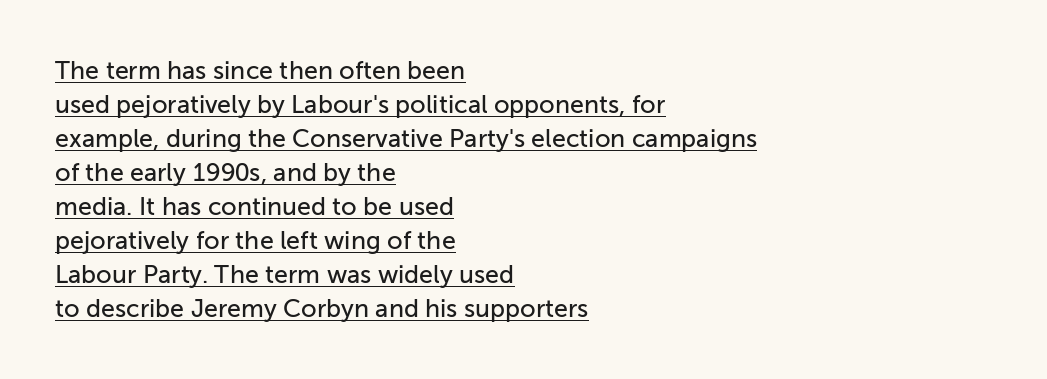
The lines sit at an ordinary, default distance from one another. The typesetter has applied underlining to the passage shown. This sample uses an upright cut, with every glyph sitting square on the baseline. Casual observation: everything's shoved over to the left. The letterforms sit shoulder to shoulder at normal distance.
